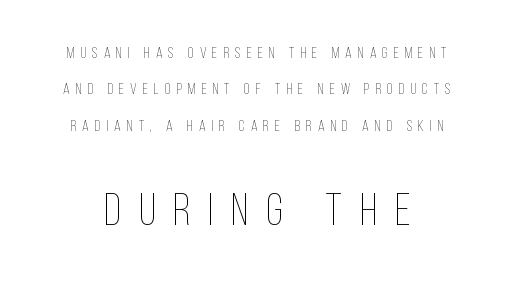
The image shows 45 px thin, condensed type, upright; set loose line spacing (2.42x), unusually wide letter spacing (+0.4 em), not underlined; the second (bottom) block is 3.0x larger; low stroke contrast and a large x-height.
